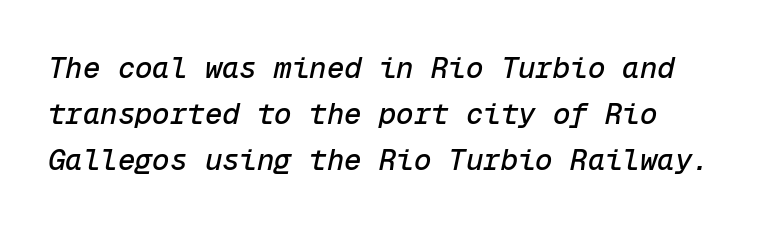
{"italic": "yes", "lean": "right", "slant_degrees": 12, "width": "normal", "stroke_contrast": "low", "x_height": "medium", "monospaced": "yes", "underline": "no", "line_spacing": "normal", "line_spacing_ratio": 1.58, "letter_spacing": "normal", "letter_spacing_em": 0.0, "glyph_px": 29}
